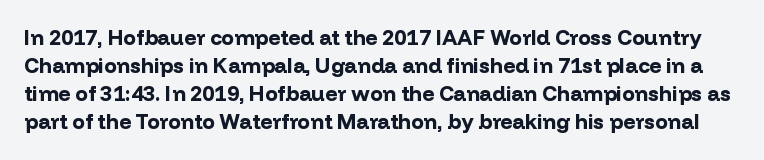
{"italic": "no", "bold": "yes", "underline": "no", "line_spacing": "normal", "line_spacing_ratio": 1.34, "letter_spacing": "normal", "letter_spacing_em": 0.0, "glyph_px": 21}
